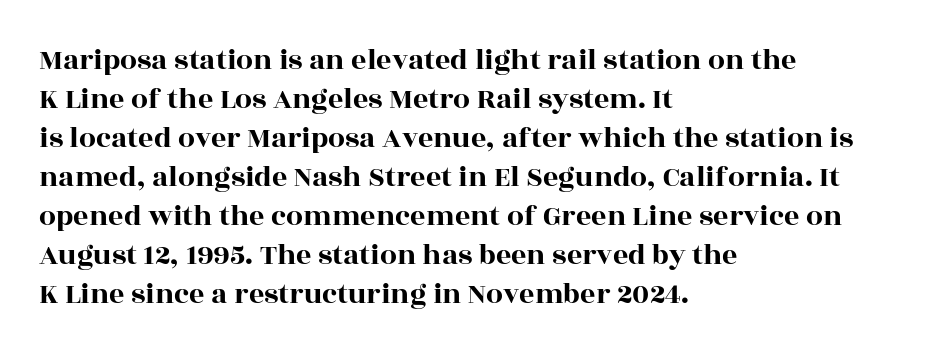
The image shows 30 px wide serif type, upright; set left-aligned, normal line spacing (1.3x), normal letter spacing, not underlined; a large x-height.
